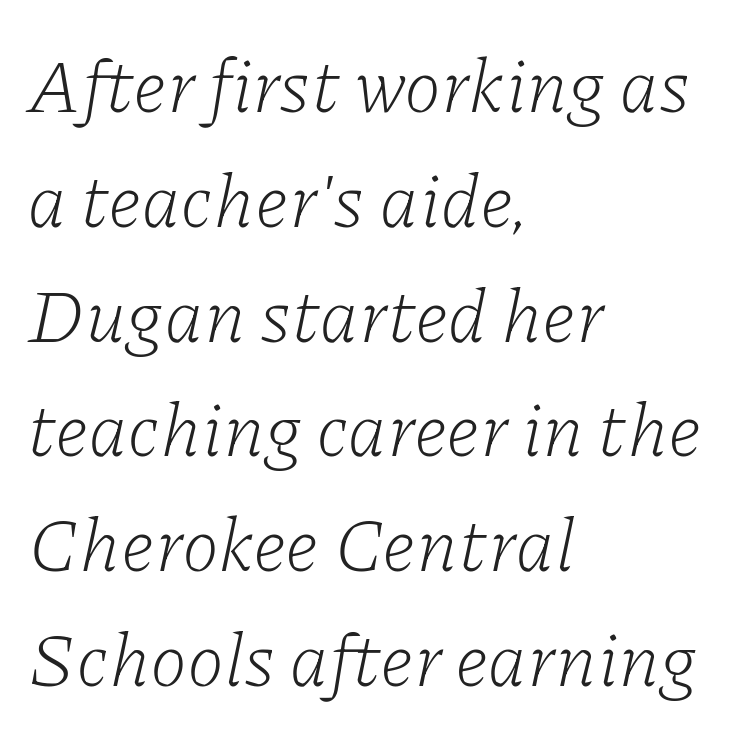
The image shows 76 px light serif type, italic (leaning right); set left-aligned, normal line spacing (1.51x), normal letter spacing, not underlined; low stroke contrast and a medium x-height.
